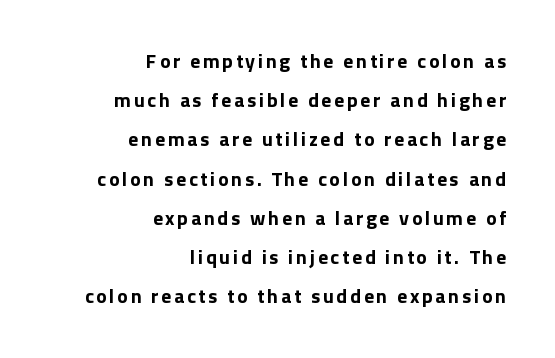
Lines of text with bare space underneath. This rendering uses right alignment, leaving the left contour irregular. What weight is shown? A full bold with thick strokes. Leading: increased. Ordinary non-slanted type is in use.
